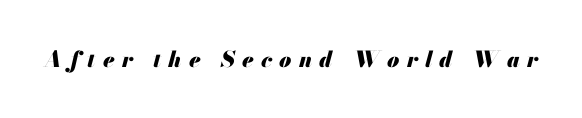
You'd pick this weight for a headline — it's a proper bold. Tall strokes in this sample are angled rather than plumb. Words appear elongated and porous because spacing is wide. Each row of text sits above clean, open space.
